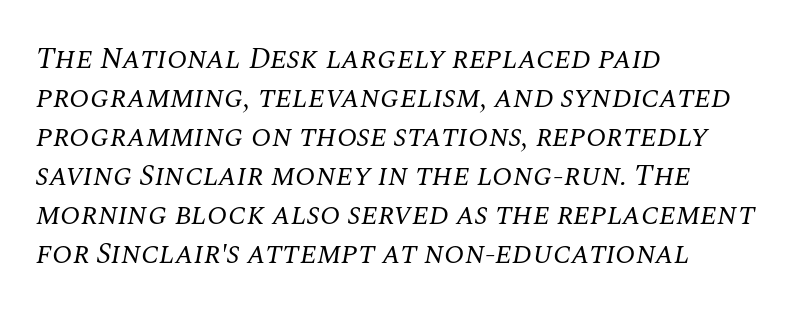
{"serif": "yes", "italic": "yes", "lean": "right", "slant_degrees": 10, "bold": "no", "weight": "regular", "width": "normal", "stroke_contrast": "medium", "x_height": "large", "monospaced": "no", "underline": "no", "align": "left", "line_spacing": "normal", "line_spacing_ratio": 1.3, "letter_spacing": "normal", "letter_spacing_em": 0.0, "glyph_px": 30}
